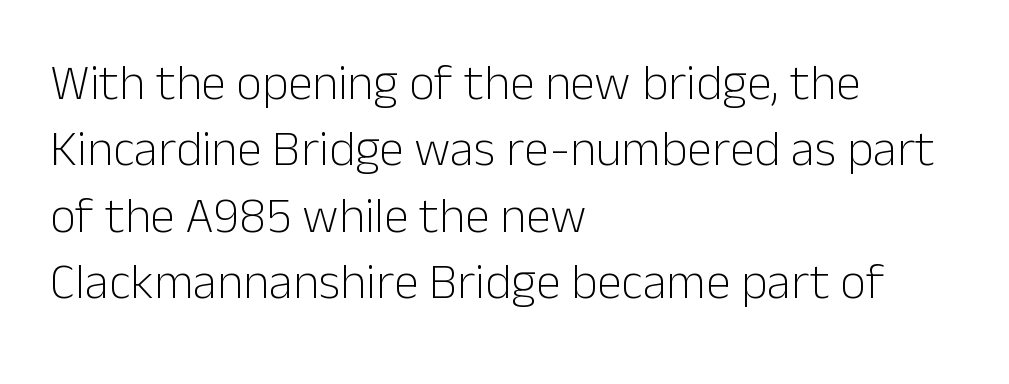
One glance says typical: line gaps are just what's usual. Honestly, there is no underline to notice here at all. Honestly, the letter spacing is just normal — you wouldn't notice it. Weight class: somewhere from thin through regular. Does the type have serifs? No, each stem ends abruptly.
